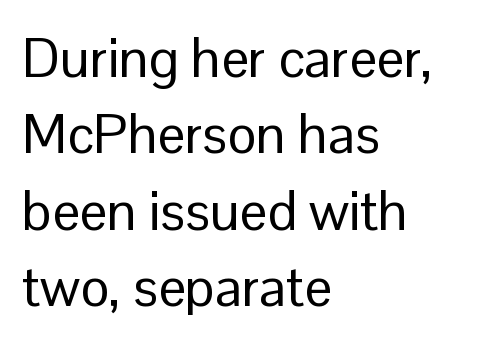
The ragged edge is on the right, which tells us the setting is flush left. Heaviness? Minimal to ordinary, like unemphasized prose. Quick note: underline off. Every stem runs plumb, perpendicular to the baseline. Short note: letters normally spaced.
